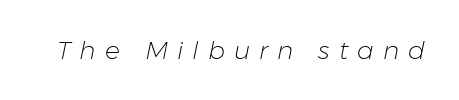
Q: Is the text bold? A: No.
Q: Is the text italic (slanted)? A: Yes, it leans right by about 11 degrees.
Q: Is the text underlined? A: No.
Q: Is the spacing between letters normal or unusually wide? A: Unusually wide.
